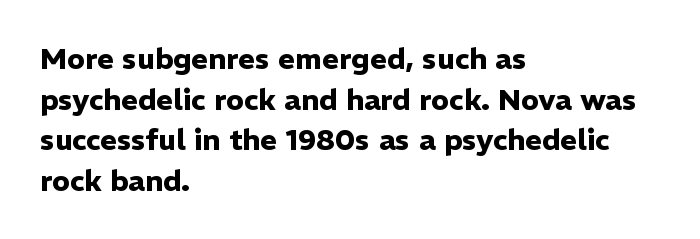
The image shows 29 px heavy sans-serif type, upright; set left-aligned, normal line spacing (1.4x), normal letter spacing, not underlined; low stroke contrast and a medium x-height.
